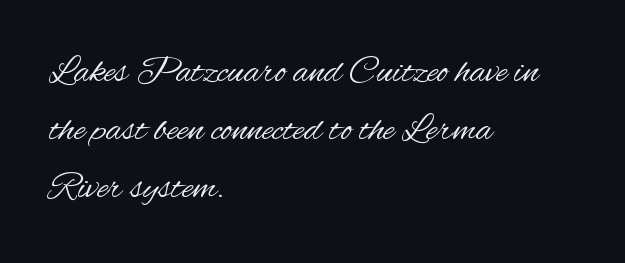
Q: Is the text bold? A: No.
Q: Is the text italic (slanted)? A: Yes.
Q: Is the typeface a serif or a sans-serif typeface? A: Sans-serif.
Q: Is the text underlined? A: No.
Q: How is the paragraph aligned? A: Left-aligned.
Q: Is the spacing between letters normal or unusually wide? A: Normal.
Q: Is the spacing between lines tight, normal or loose? A: Normal.
Q: Width (condensed, normal, or wide)? A: Condensed.
Q: Stroke contrast? A: Medium.
Q: x-height? A: Small.
Q: Monospaced? A: No.
